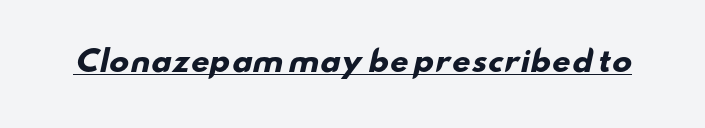
The tracking reads as untouched default to a designer's eye. Each glyph is drawn with heavy, bold strokes. The text was rendered using a sans face with plain stroke endings. Looks like someone drew a line under every word here. A typesetter would call this proportional, since set widths differ per character.
